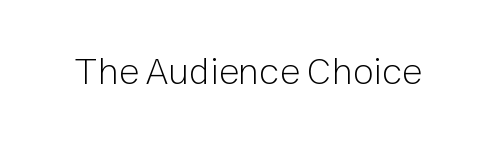
The image shows 38 px light sans-serif type, upright; set normal letter spacing, not underlined; low stroke contrast and a medium x-height.
